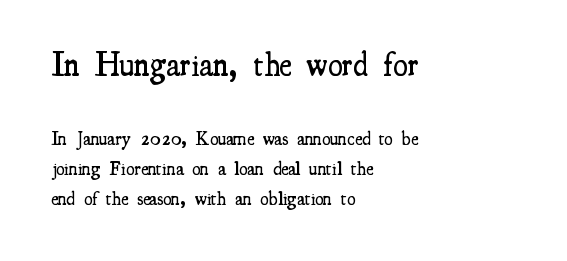
A bit beefed up — I'd call it semibold rather than bold. Short note: letters normally spaced. Here the designer chose a conventional face with non-uniform glyph widths. You can tell it's not italic because the verticals are truly vertical.
